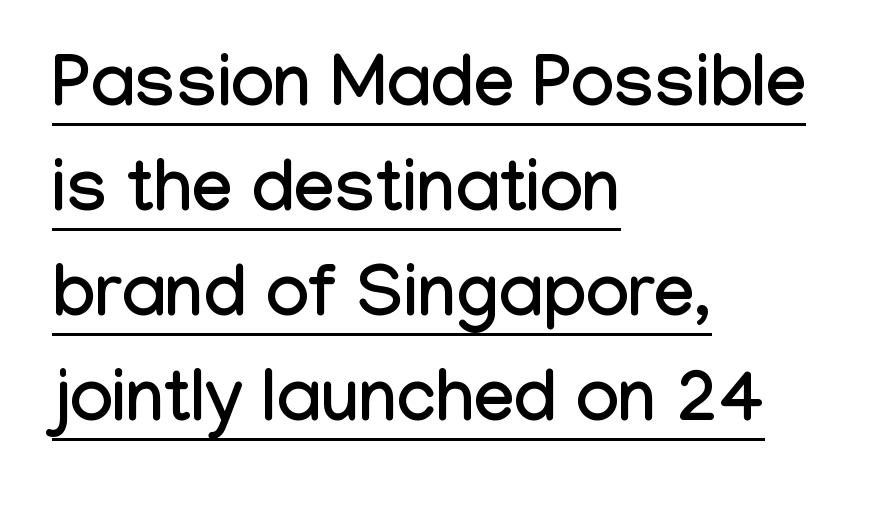
Q: Is the text italic (slanted)? A: No, it is upright.
Q: Is the typeface a serif or a sans-serif typeface? A: Sans-serif.
Q: Is the text underlined? A: Yes.
Q: How is the paragraph aligned? A: Left-aligned.
Q: Is the spacing between letters normal or unusually wide? A: Normal.
Q: Is the spacing between lines tight, normal or loose? A: Normal.
Q: Width (condensed, normal, or wide)? A: Condensed.
Q: Stroke contrast? A: Low.
Q: x-height? A: Medium.
Q: Monospaced? A: No.
